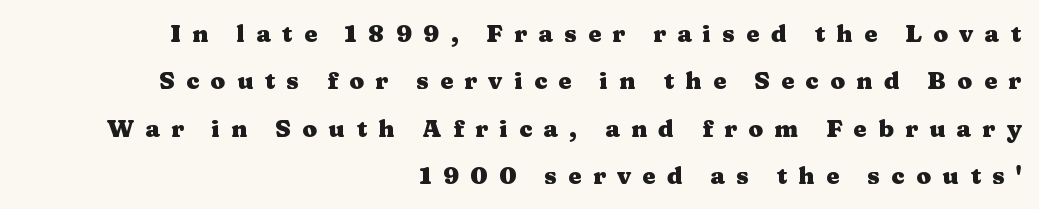
Q: Is the text bold? A: Yes.
Q: Is the text italic (slanted)? A: No, it is upright.
Q: Is the text underlined? A: No.
Q: How is the paragraph aligned? A: Right-aligned.
Q: Is the spacing between letters normal or unusually wide? A: Unusually wide.
Q: Is the spacing between lines tight, normal or loose? A: Loose.
